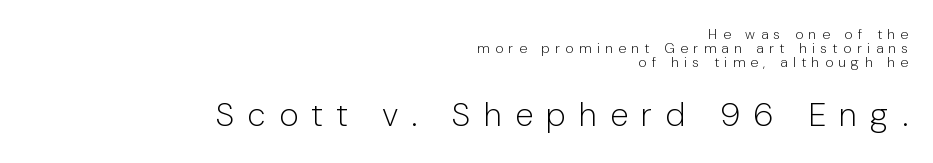
Unlike italic type, these characters show no tilt at all. A typesetter would call this heavily tracked-out type. A light-to-regular cut is what we see here. Here the second block reads like a headline and the first like body copy. These lines huddle together more closely than default settings would place them.
